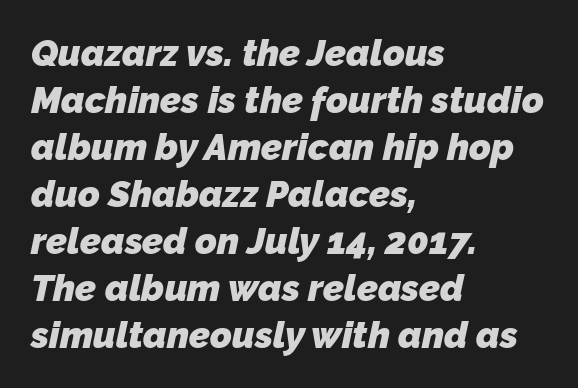
Q: Is the text bold? A: Yes.
Q: Is the typeface a serif or a sans-serif typeface? A: Sans-serif.
Q: Is the text underlined? A: No.
Q: How is the paragraph aligned? A: Left-aligned.
Q: Is the spacing between letters normal or unusually wide? A: Normal.
Q: Is the spacing between lines tight, normal or loose? A: Normal.
Q: Width (condensed, normal, or wide)? A: Normal.
Q: Stroke contrast? A: Low.
Q: x-height? A: Medium.
Q: Monospaced? A: No.
